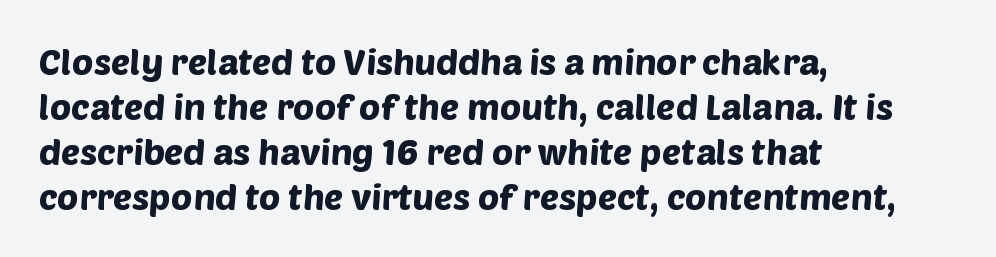
The line-height multiplier appears to be the usual default. Is this a fixed-width face? No — the glyphs have proportional, varying widths. The specimen omits any rule beneath the text block's lines. This rendering leaves character spacing at its baseline value. Observe the absence of serifs on each vertical stroke in this sample. Alignment: flush left.
